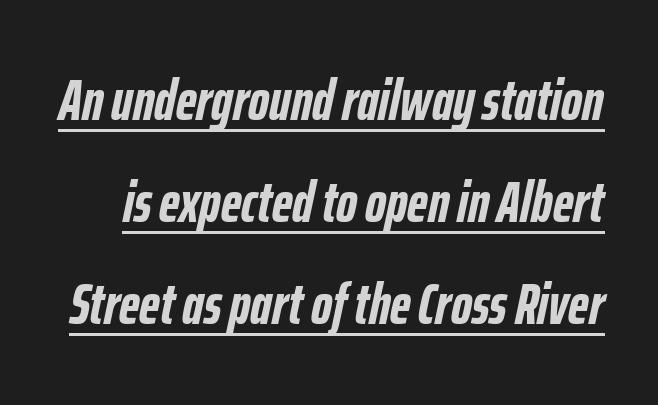
Q: Is the text bold? A: Yes.
Q: Is the text italic (slanted)? A: Yes, it leans right by about 12 degrees.
Q: Is the text underlined? A: Yes.
Q: Is the spacing between letters normal or unusually wide? A: Normal.
Q: Width (condensed, normal, or wide)? A: Condensed.
Q: Stroke contrast? A: Low.
Q: x-height? A: Medium.
Q: Monospaced? A: No.
